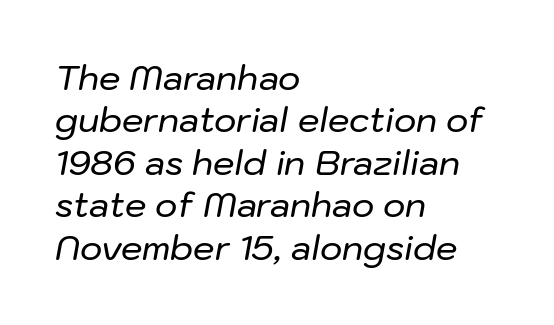
The image shows 34 px text type, italic (leaning right); set left-aligned, normal line spacing (1.25x), normal letter spacing, not underlined; low stroke contrast and a medium x-height.
